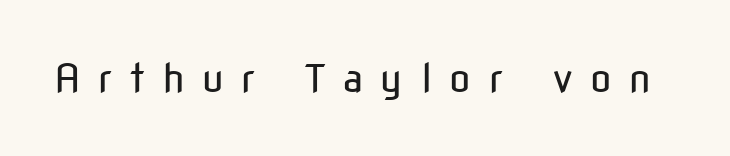
The image shows 39 px regular-weight, condensed sans-serif type, upright; set unusually wide letter spacing (+0.45 em), not underlined; low stroke contrast and a medium x-height.
